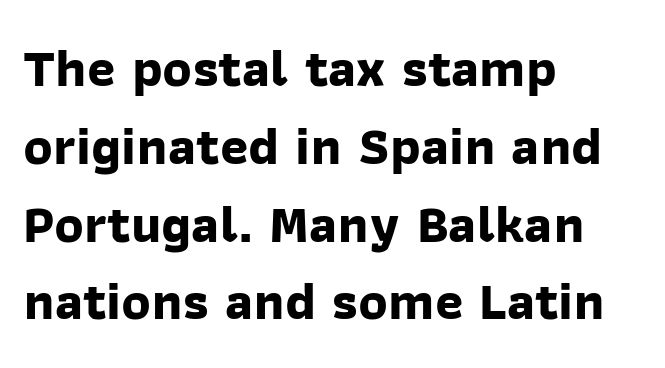
Q: Is the text bold? A: Yes.
Q: Is the typeface a serif or a sans-serif typeface? A: Sans-serif.
Q: Is the text underlined? A: No.
Q: How is the paragraph aligned? A: Left-aligned.
Q: Is the spacing between letters normal or unusually wide? A: Normal.
Q: Is the spacing between lines tight, normal or loose? A: Normal.
Q: Width (condensed, normal, or wide)? A: Normal.
Q: Stroke contrast? A: Low.
Q: x-height? A: Medium.
Q: Monospaced? A: No.
